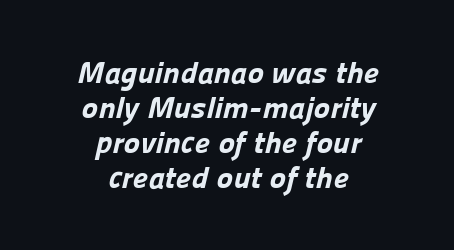
Does the type have serifs? No, each stem ends abruptly. Here the designer chose a conventional face with non-uniform glyph widths. A full-strength bold gives these letters their thick strokes. Layout note: lines centered. Standard letterfit; no display-style spreading of the glyphs. Bare-footed words on every line.
